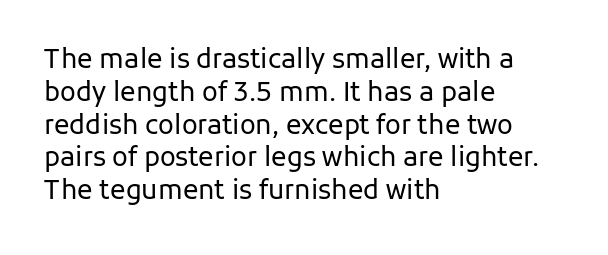
The image shows 26 px text type, upright; set left-aligned, normal line spacing (1.26x), normal letter spacing, not underlined.
